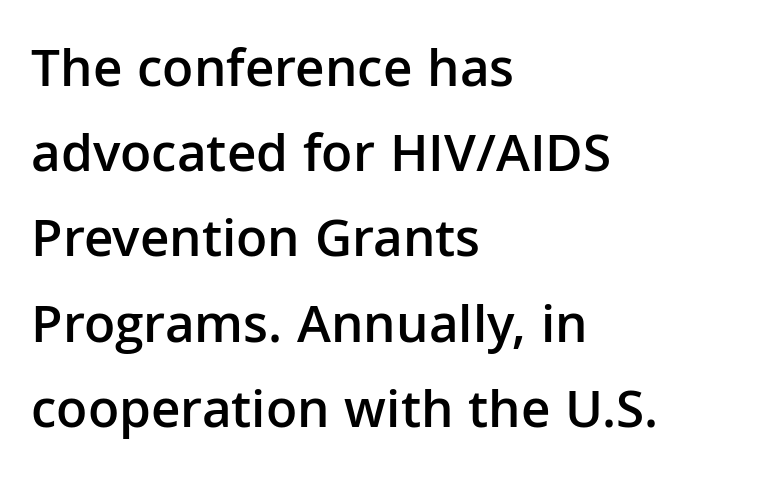
Q: Is the text bold? A: Semi-bold.
Q: Is the text italic (slanted)? A: No, it is upright.
Q: Is the typeface a serif or a sans-serif typeface? A: Sans-serif.
Q: Is the text underlined? A: No.
Q: How is the paragraph aligned? A: Left-aligned.
Q: Is the spacing between letters normal or unusually wide? A: Normal.
Q: Is the spacing between lines tight, normal or loose? A: Normal.
Q: Width (condensed, normal, or wide)? A: Normal.
Q: Stroke contrast? A: Low.
Q: x-height? A: Medium.
Q: Monospaced? A: No.
